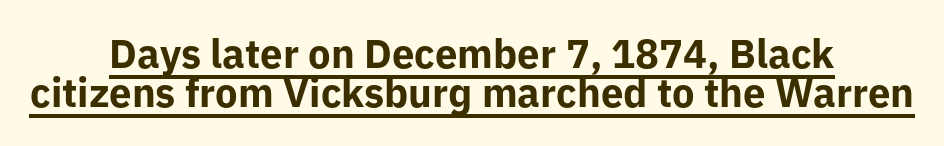
{"serif": "no", "italic": "no", "bold": "yes", "weight": "bold", "width": "normal", "stroke_contrast": "low", "x_height": "medium", "monospaced": "no", "underline": "yes", "align": "center", "line_spacing": "tight", "line_spacing_ratio": 0.98, "letter_spacing": "normal", "letter_spacing_em": 0.0, "glyph_px": 40}
